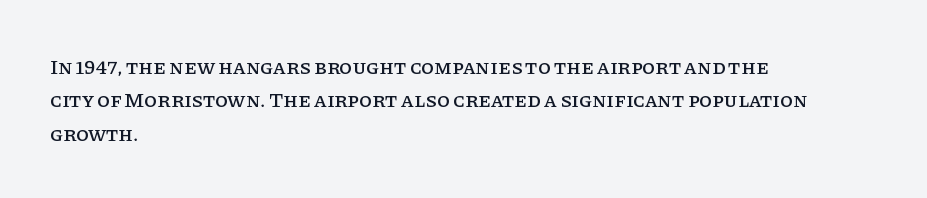
Nobody drew a line under any word here. A student would call this left alignment; a typographer would say flush left, rag right. Rendered with straight, roman letterforms. In terms of leading, this rendering sits right in the middle. Characters follow at the spacing the type designer built in.
